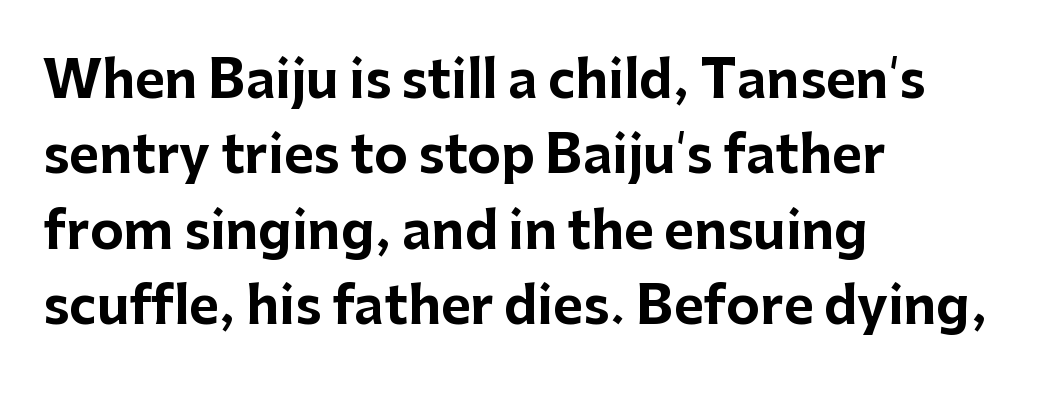
{"serif": "no", "italic": "no", "bold": "yes", "weight": "bold", "width": "normal", "stroke_contrast": "low", "x_height": "medium", "monospaced": "no", "underline": "no", "align": "left", "line_spacing": "normal", "line_spacing_ratio": 1.48, "letter_spacing": "normal", "letter_spacing_em": 0.0, "glyph_px": 51}
